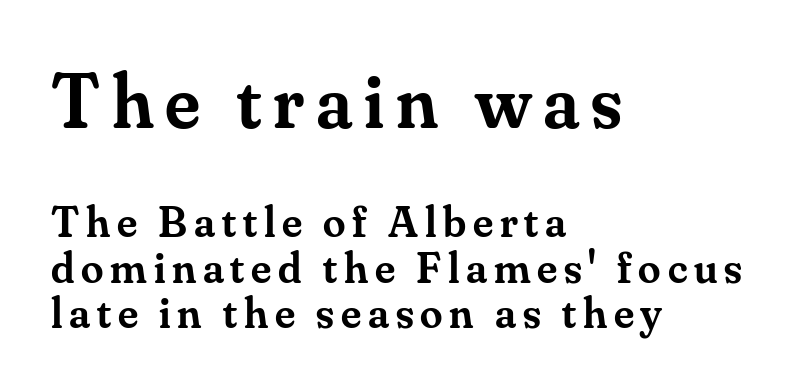
{"serif": "yes", "italic": "no", "bold": "semi", "weight": "semibold", "width": "normal", "stroke_contrast": "medium", "x_height": "small", "monospaced": "no", "underline": "no", "align": "left", "line_spacing": "tight", "line_spacing_ratio": 1.01, "larger_block": "first", "size_ratio": 1.73, "glyph_px": 78}
